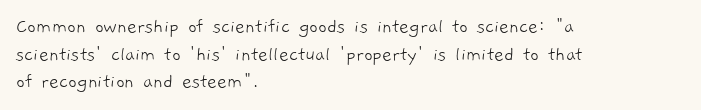
Q: Is the text bold? A: No.
Q: Is the text underlined? A: No.
Q: How is the paragraph aligned? A: Left-aligned.
Q: Is the spacing between letters normal or unusually wide? A: Normal.
Q: Is the spacing between lines tight, normal or loose? A: Normal.
